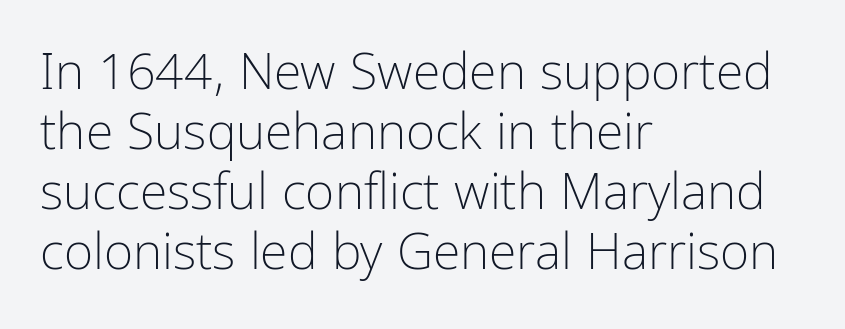
Every stem runs plumb, perpendicular to the baseline. Each letter's strokes conclude bluntly, with no projecting serifs. Compared with a centered layout, this one pins lines to the left instead. Compared with typical body copy, the letter spacing here is the same.
